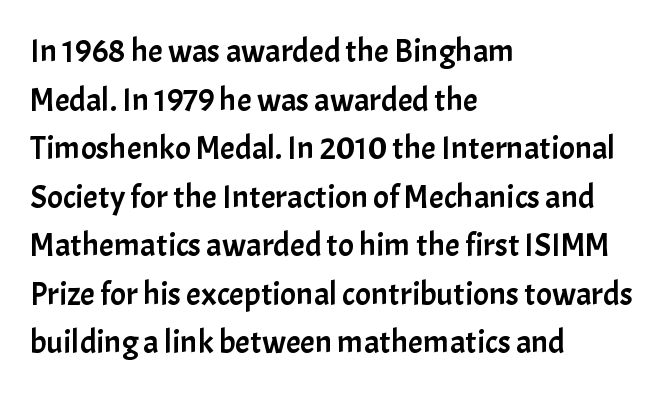
Q: Is the text italic (slanted)? A: No, it is upright.
Q: Is the typeface a serif or a sans-serif typeface? A: Sans-serif.
Q: Is the text underlined? A: No.
Q: How is the paragraph aligned? A: Left-aligned.
Q: Is the spacing between letters normal or unusually wide? A: Normal.
Q: Is the spacing between lines tight, normal or loose? A: Normal.
Q: Width (condensed, normal, or wide)? A: Normal.
Q: Stroke contrast? A: Low.
Q: x-height? A: Medium.
Q: Monospaced? A: No.
